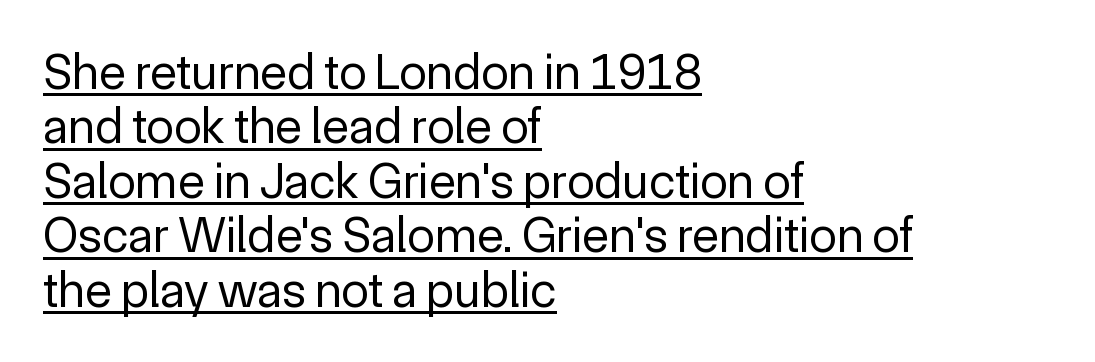
{"serif": "no", "italic": "no", "bold": "no", "weight": "regular", "width": "normal", "x_height": "medium", "monospaced": "no", "underline": "yes", "align": "left", "line_spacing": "tight", "line_spacing_ratio": 1.09, "letter_spacing": "normal", "letter_spacing_em": 0.0, "glyph_px": 50}
